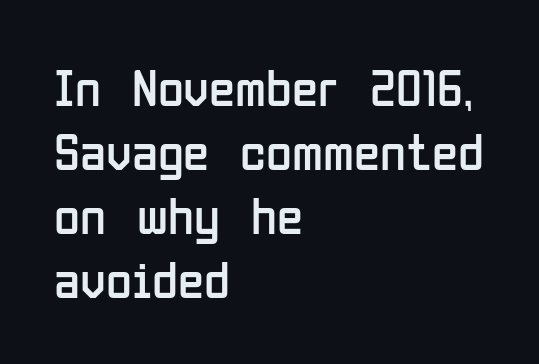
Q: Is the text bold? A: No.
Q: Is the text italic (slanted)? A: No, it is upright.
Q: Is the typeface a serif or a sans-serif typeface? A: Sans-serif.
Q: Is the text underlined? A: No.
Q: How is the paragraph aligned? A: Left-aligned.
Q: Is the spacing between letters normal or unusually wide? A: Normal.
Q: Width (condensed, normal, or wide)? A: Condensed.
Q: Stroke contrast? A: Low.
Q: x-height? A: Medium.
Q: Monospaced? A: No.
